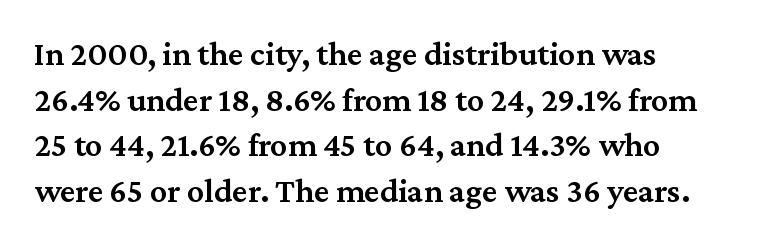
The image shows 34 px semibold serif type, upright; set left-aligned, normal line spacing (1.34x), normal letter spacing, not underlined; medium stroke contrast and a medium x-height.
